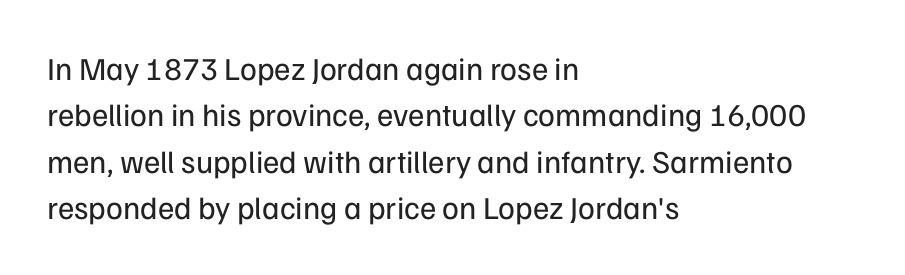
{"serif": "no", "italic": "no", "bold": "no", "weight": "regular", "width": "normal", "stroke_contrast": "low", "x_height": "medium", "monospaced": "no", "underline": "no", "align": "left", "line_spacing": "normal", "line_spacing_ratio": 1.45, "letter_spacing": "normal", "letter_spacing_em": 0.0, "glyph_px": 32}
